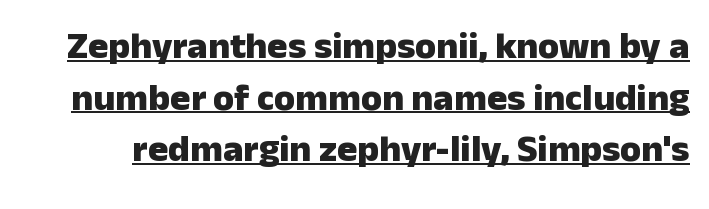
Q: Is the text bold? A: Yes.
Q: Is the text italic (slanted)? A: No, it is upright.
Q: Is the typeface a serif or a sans-serif typeface? A: Sans-serif.
Q: Is the text underlined? A: Yes.
Q: Is the spacing between letters normal or unusually wide? A: Normal.
Q: Is the spacing between lines tight, normal or loose? A: Normal.
Q: Width (condensed, normal, or wide)? A: Normal.
Q: Stroke contrast? A: Low.
Q: x-height? A: Medium.
Q: Monospaced? A: No.
